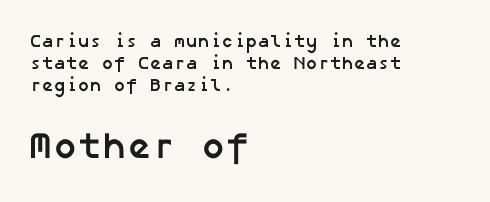
Spacing between characters is what you'd get straight out of the box. Typographic density is high because the face is bold. Lines of text with bare space underneath. Grotesque or geometric, the face here clearly has no serifs. Larger block? The one below; the one above is distinctly smaller.
